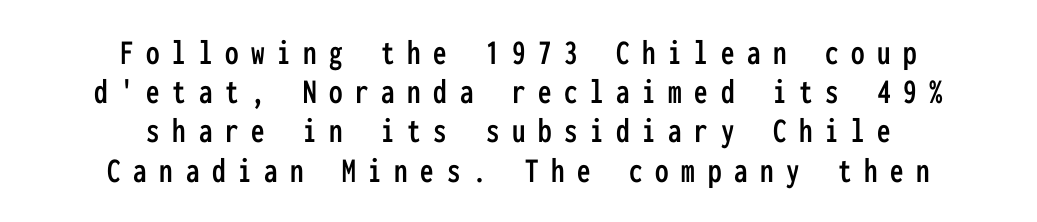
The zone under the glyphs is completely vacant. Italic: no, the glyphs are upright roman. Serifs: no, the terminals of the letterforms are clean. The rag falls on both sides of this text block equally.
